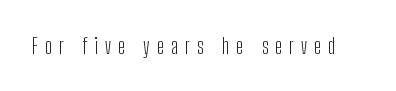
Q: Is the text bold? A: No.
Q: Is the text italic (slanted)? A: No, it is upright.
Q: Is the text underlined? A: No.
Q: Is the spacing between letters normal or unusually wide? A: Unusually wide.
